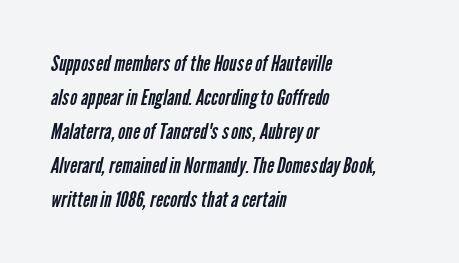
The font sits on the lighter half of the weight spectrum, regular included. Default kerning and tracking; the words read as compact shapes. The vertical gap from one line to the next is medium. Caption: multi-line text, flush left, ragged right. The glyphs are unaccompanied by any horizontal stroke below them.
